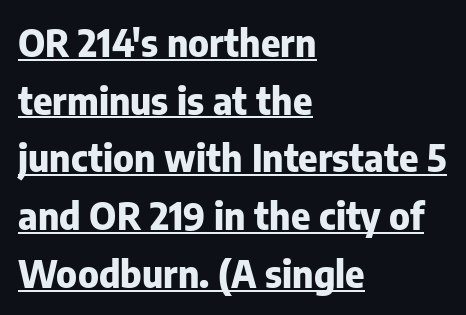
The rendering anchors every line to the left-hand side. Words appear dense and cohesive because spacing is normal. Beneath each row of characters lies a ruled line. This sample has the flowing, uneven cadence of proportional lettering. The designer left line spacing at the default. Heavy-handed strokes throughout: this text is bold.
